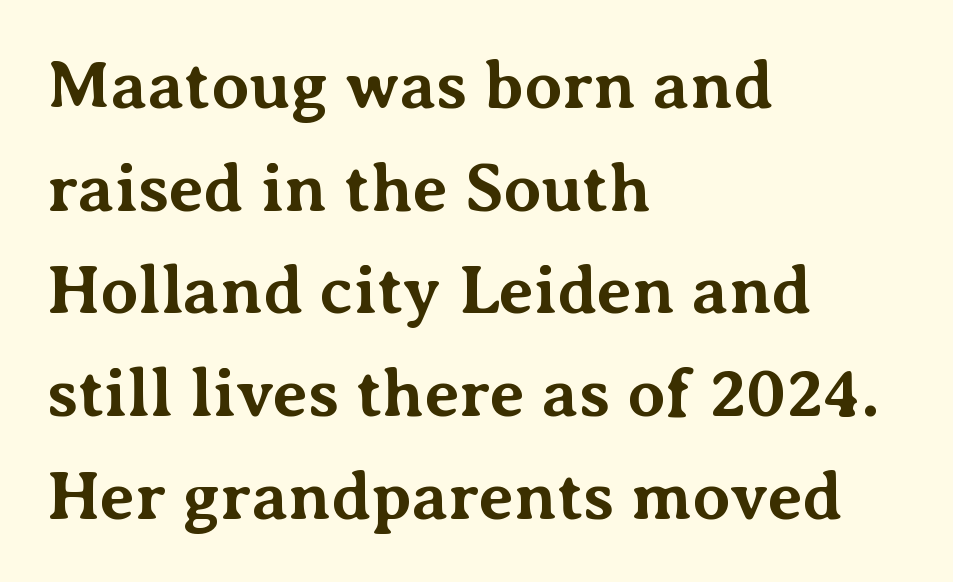
The image shows 68 px bold serif type, upright; set left-aligned, normal line spacing (1.51x), normal letter spacing, not underlined; medium stroke contrast and a medium x-height.
